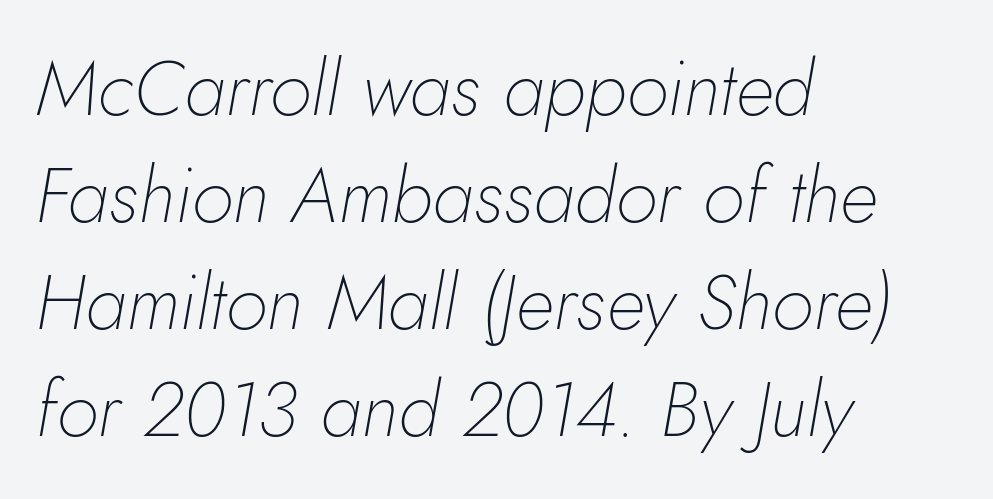
{"italic": "yes", "lean": "right", "slant_degrees": 10, "bold": "no", "weight": "thin", "width": "normal", "stroke_contrast": "low", "x_height": "small", "monospaced": "no", "underline": "no", "align": "left", "line_spacing": "normal", "line_spacing_ratio": 1.39, "letter_spacing": "normal", "letter_spacing_em": 0.0, "glyph_px": 77}
